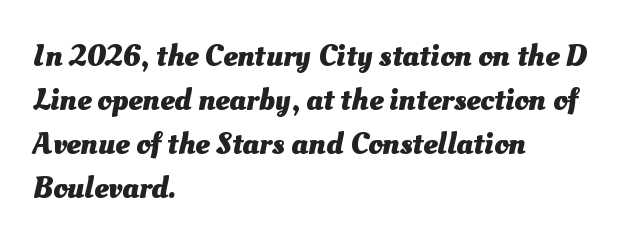
Q: Is the text bold? A: Yes.
Q: Is the text underlined? A: No.
Q: How is the paragraph aligned? A: Left-aligned.
Q: Is the spacing between letters normal or unusually wide? A: Normal.
Q: Is the spacing between lines tight, normal or loose? A: Normal.
Q: Width (condensed, normal, or wide)? A: Normal.
Q: Stroke contrast? A: Medium.
Q: x-height? A: Small.
Q: Monospaced? A: No.
